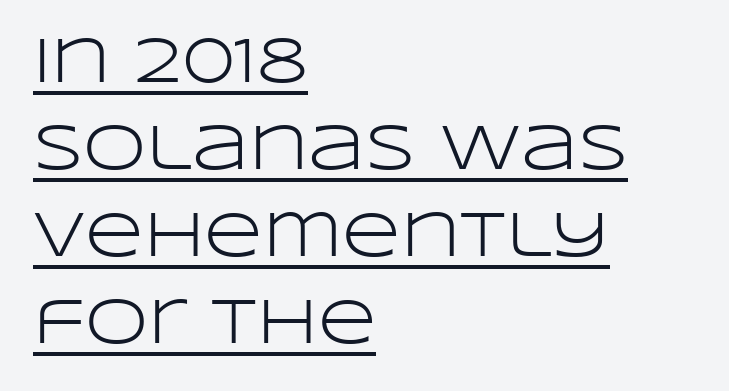
{"serif": "no", "italic": "no", "bold": "no", "weight": "light", "width": "wide", "stroke_contrast": "low", "x_height": "large", "monospaced": "no", "underline": "yes", "align": "left", "line_spacing": "normal", "line_spacing_ratio": 1.36, "letter_spacing": "normal", "letter_spacing_em": 0.0, "glyph_px": 64}
